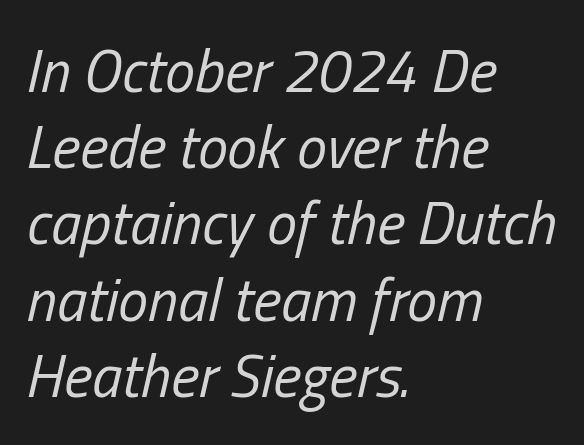
Q: Is the text bold? A: No.
Q: Is the text italic (slanted)? A: Yes, it leans right by about 13 degrees.
Q: Is the text underlined? A: No.
Q: How is the paragraph aligned? A: Left-aligned.
Q: Is the spacing between letters normal or unusually wide? A: Normal.
Q: Is the spacing between lines tight, normal or loose? A: Normal.
Q: Width (condensed, normal, or wide)? A: Condensed.
Q: Stroke contrast? A: Low.
Q: x-height? A: Medium.
Q: Monospaced? A: No.
